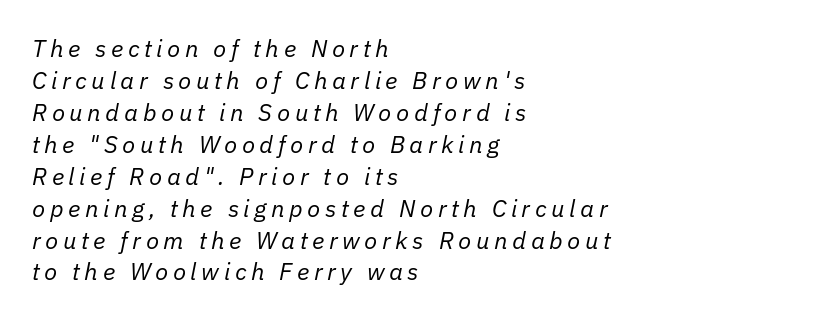
These lines were composed using italics. Glance below the letters and you will spot only blank space. The rows are spaced the way most documents space them. Notice how the passage keeps a crisp vertical edge on the left only.
